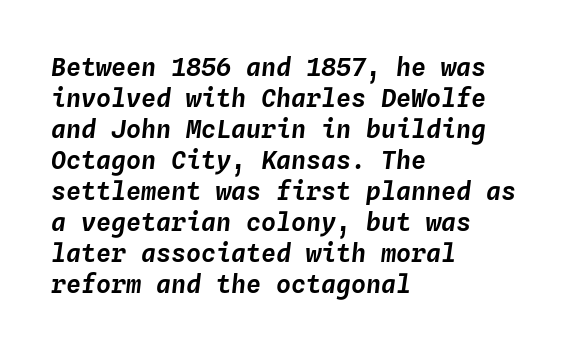
The image shows 25 px text type, italic (leaning right); set left-aligned, line spacing 1.24x, normal letter spacing, not underlined.
